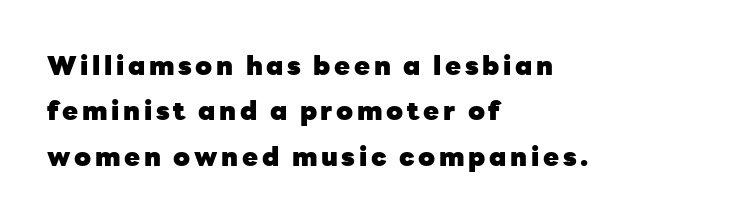
Q: Is the text bold? A: Yes.
Q: Is the text italic (slanted)? A: No, it is upright.
Q: Is the text underlined? A: No.
Q: How is the paragraph aligned? A: Left-aligned.
